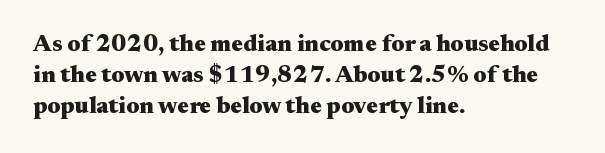
The image shows 24 px bold type, upright; set left-aligned, normal line spacing (1.29x), normal letter spacing, not underlined.
